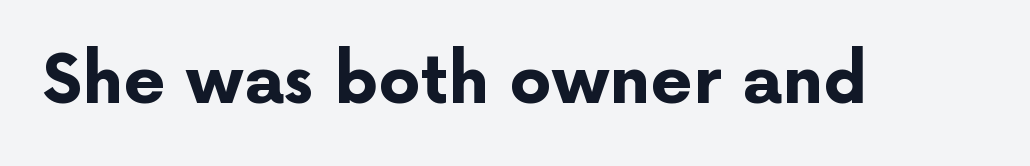
Only glyphs here, with clear space below each row. You'd pick this weight for a headline — it's a proper bold. These lines are rendered in a variable-pitch font. Nothing unusual about the tracking: characters are spaced as the font intends.
